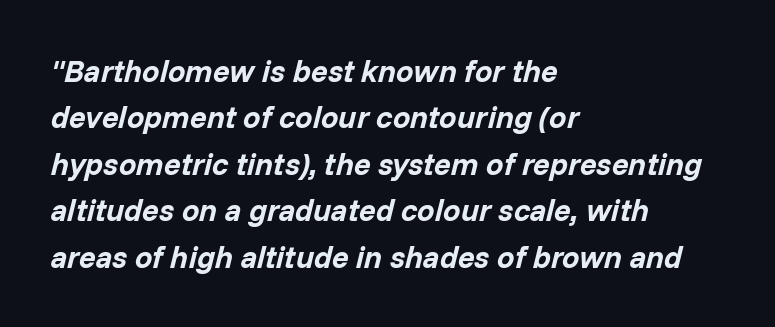
Spacing verdict: proportional, widths tailored to each character. Letters rest on an invisible, unmarked baseline. The font is running at its bold setting. Does the copy run flush right? No — it runs flush left. Is the letter spacing exaggerated? No — it looks like the ordinary default. The axis of the letterforms is tilted away from vertical.
